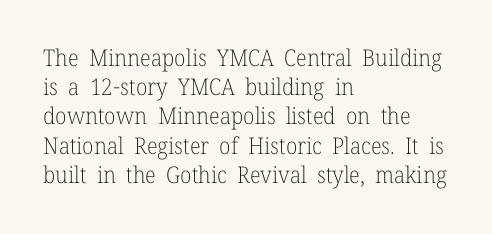
Q: Is the text bold? A: No.
Q: Is the text italic (slanted)? A: No, it is upright.
Q: Is the text underlined? A: No.
Q: How is the paragraph aligned? A: Left-aligned.
Q: Is the spacing between letters normal or unusually wide? A: Normal.
Q: Is the spacing between lines tight, normal or loose? A: Normal.
